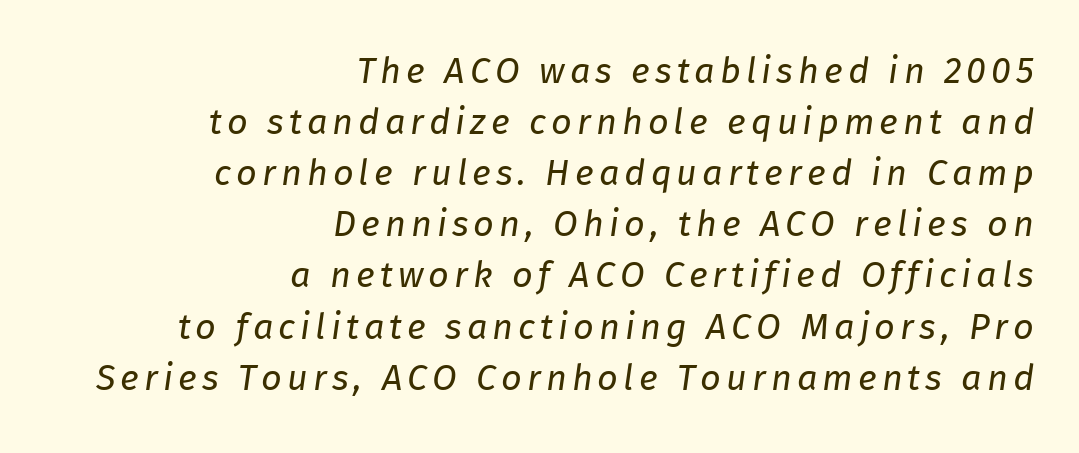
Q: Is the text bold? A: No.
Q: Is the text italic (slanted)? A: Yes, it leans right by about 8 degrees.
Q: Is the text underlined? A: No.
Q: How is the paragraph aligned? A: Right-aligned.
Q: Is the spacing between lines tight, normal or loose? A: Normal.
Q: Width (condensed, normal, or wide)? A: Normal.
Q: Stroke contrast? A: Low.
Q: x-height? A: Medium.
Q: Monospaced? A: No.
